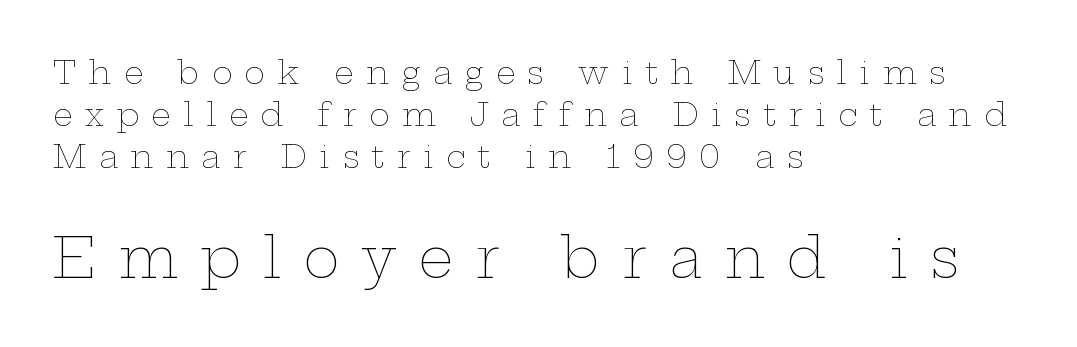
{"italic": "no", "bold": "no", "weight": "thin", "width": "wide", "stroke_contrast": "low", "x_height": "medium", "monospaced": "no", "underline": "no", "align": "left", "line_spacing": "normal", "line_spacing_ratio": 1.36, "letter_spacing": "wide", "letter_spacing_em": 0.4, "larger_block": "second", "size_ratio": 1.77, "glyph_px": 55}
